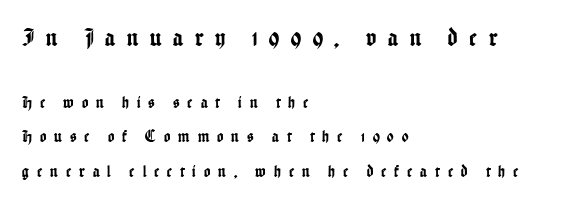
{"italic": "no", "underline": "no", "align": "left", "line_spacing": "loose", "line_spacing_ratio": 2.01, "letter_spacing": "wide", "letter_spacing_em": 0.47, "larger_block": "first", "size_ratio": 1.47, "glyph_px": 25}
